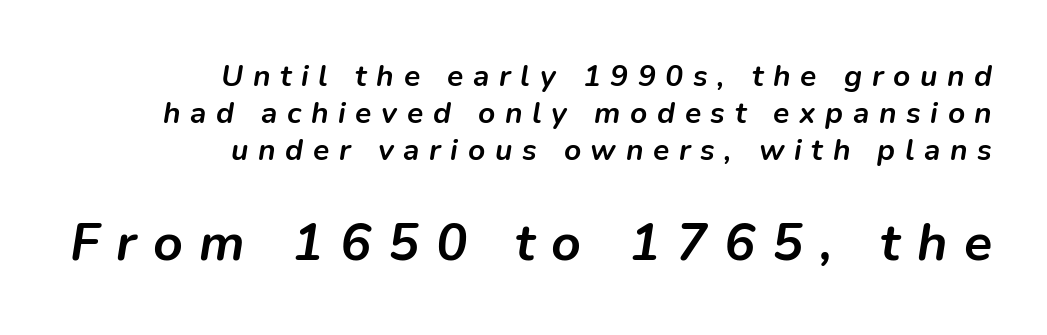
The image shows 52 px semibold type, italic (leaning right); set right-aligned, line spacing 1.23x, unusually wide letter spacing (+0.32 em), not underlined; the second (bottom) block is 1.73x larger; low stroke contrast and a medium x-height.
